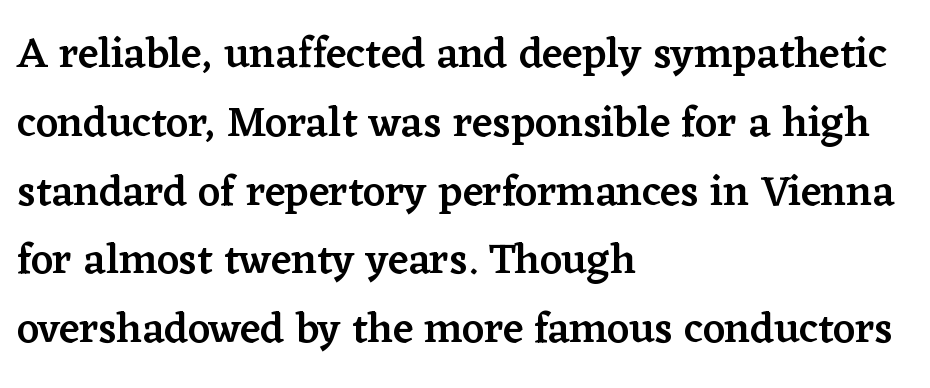
The image shows 43 px semibold serif type, upright; set left-aligned, normal line spacing (1.6x), normal letter spacing, not underlined; low stroke contrast and a medium x-height.
